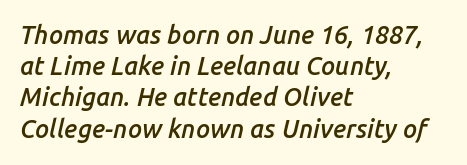
The image shows 25 px text type, italic (leaning right); set left-aligned, normal line spacing (1.25x), normal letter spacing, not underlined.
